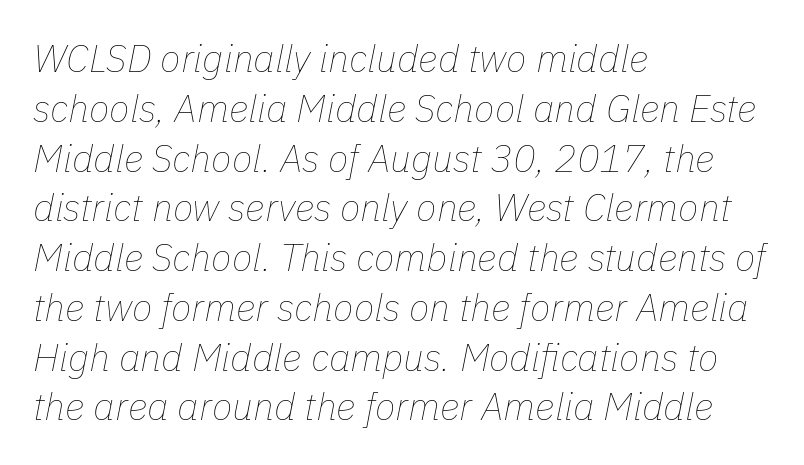
The image shows 38 px thin type, italic (leaning right); set left-aligned, normal line spacing (1.31x), normal letter spacing, not underlined; low stroke contrast and a medium x-height.
